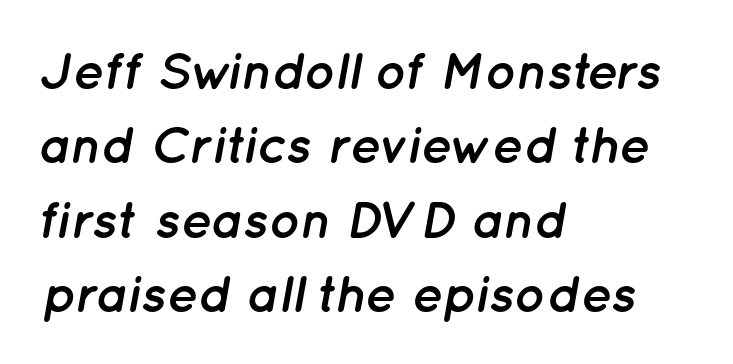
The image shows 52 px semibold type, italic (leaning right); set left-aligned, normal line spacing (1.43x), normal letter spacing, not underlined; low stroke contrast and a medium x-height.
